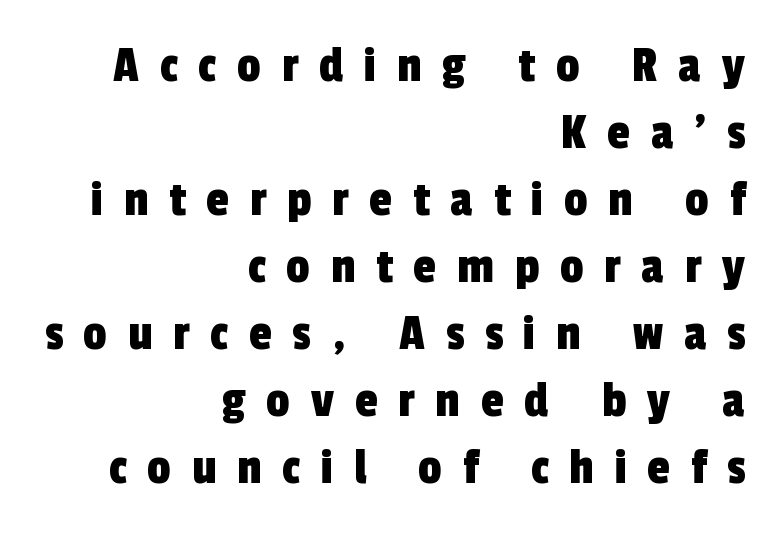
The image shows 52 px condensed sans-serif type; set right-aligned, normal line spacing (1.29x), unusually wide letter spacing (+0.4 em), not underlined; a medium x-height.
